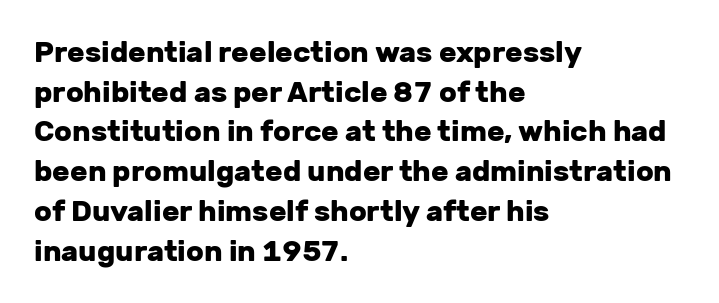
Quick note: not italic, upright. Between one letter and the next there's only the usual sliver of space. The zone under the glyphs is completely vacant. Students, this is bold: see how much ink each stroke carries. This sample has the flowing, uneven cadence of proportional lettering. Whoever set this chose a conventional vertical rhythm.
